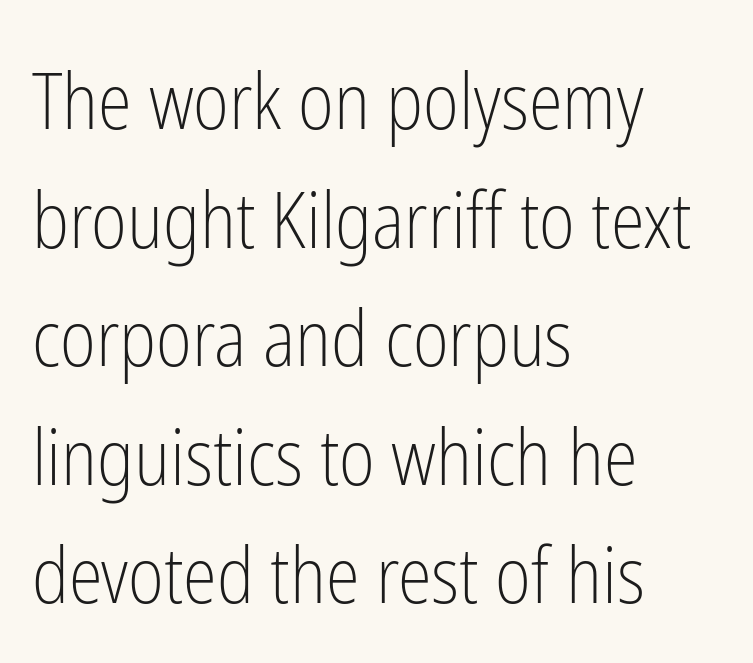
{"serif": "no", "italic": "no", "bold": "no", "weight": "light", "width": "condensed", "stroke_contrast": "low", "x_height": "medium", "monospaced": "no", "underline": "no", "align": "left", "line_spacing": "normal", "line_spacing_ratio": 1.54, "letter_spacing": "normal", "letter_spacing_em": 0.0, "glyph_px": 77}
